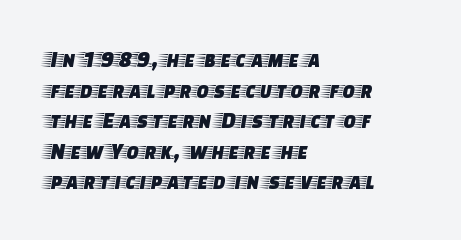
Q: Is the text italic (slanted)? A: Yes.
Q: Is the text underlined? A: No.
Q: How is the paragraph aligned? A: Left-aligned.
Q: Is the spacing between letters normal or unusually wide? A: Normal.
Q: Is the spacing between lines tight, normal or loose? A: Normal.
